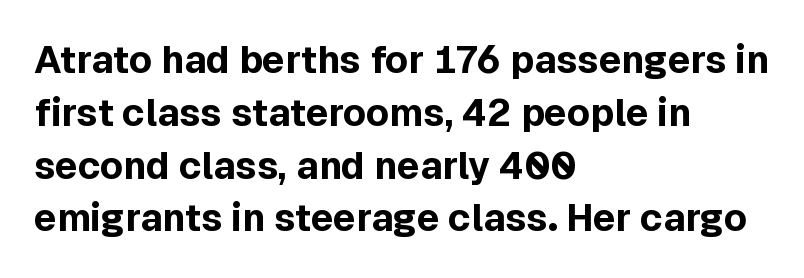
{"serif": "no", "italic": "no", "bold": "yes", "weight": "bold", "width": "normal", "x_height": "medium", "monospaced": "no", "underline": "no", "align": "left", "line_spacing": "normal", "line_spacing_ratio": 1.39, "letter_spacing": "normal", "letter_spacing_em": 0.0, "glyph_px": 38}
